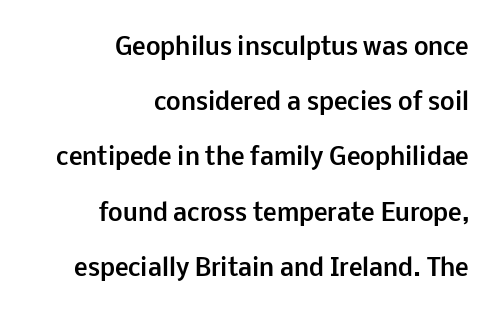
The image shows 23 px bold type, upright; set right-aligned, loose line spacing (2.4x), normal letter spacing, not underlined.
